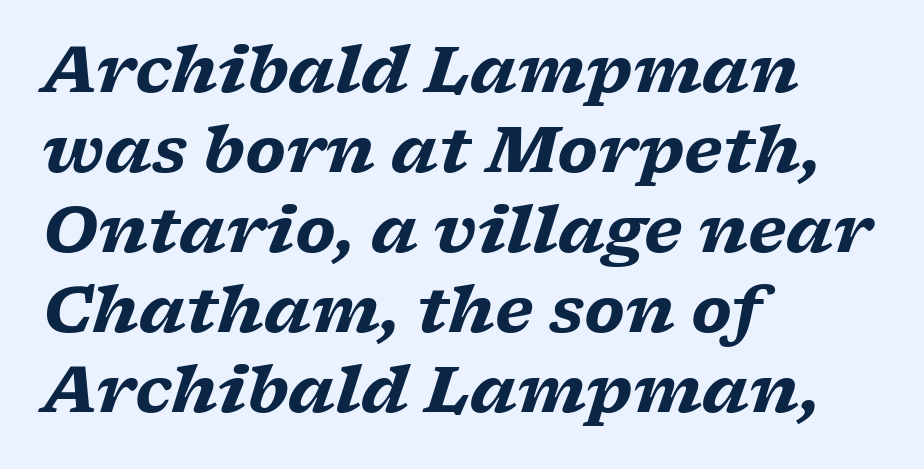
The image shows 64 px heavy, wide serif type, italic (leaning right); set left-aligned, normal line spacing (1.25x), normal letter spacing, not underlined; low stroke contrast and a medium x-height.
